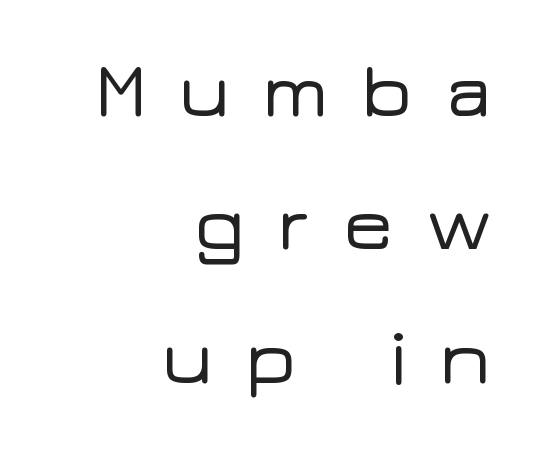
The image shows 78 px wide sans-serif type, upright; set right-aligned, line spacing 1.71x, unusually wide letter spacing (+0.39 em), not underlined; low stroke contrast and a medium x-height.
